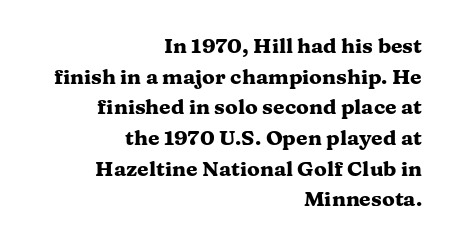
{"italic": "no", "bold": "yes", "underline": "no", "align": "right", "line_spacing": "normal", "line_spacing_ratio": 1.46, "letter_spacing": "normal", "letter_spacing_em": 0.0, "glyph_px": 21}
